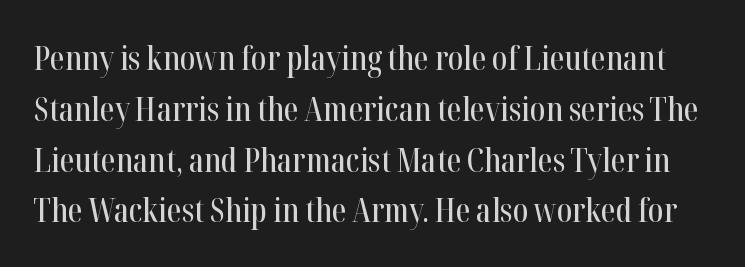
The text was rendered using a seriffed face with decorative stroke endings. Quick note: interline space is typical. Nobody touched the tracking dial on this one. The passage shown is typed in a proportional face where columns would drift.
